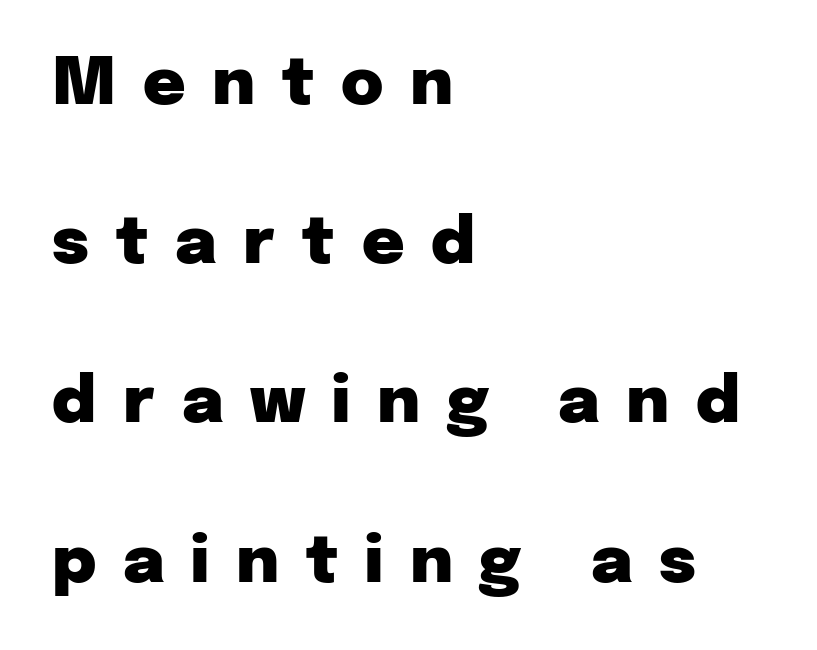
Heft: maximum for text — a bold. The glyphs in this specimen are sans serif. Every stem runs plumb, perpendicular to the baseline. The letterforms stand isolated, each surrounded by extra space. Vertically, the passage feels expansive, rows floating well apart. The ragged edge is on the right, which tells us the setting is flush left.
